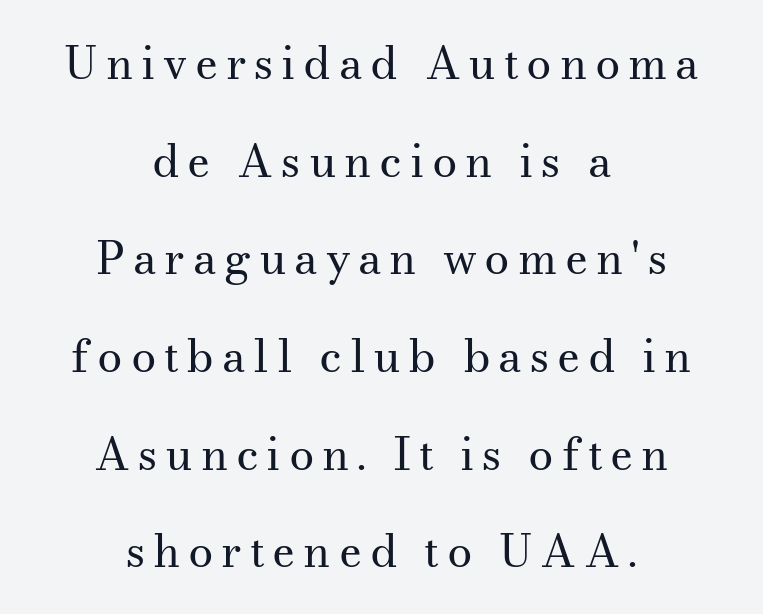
{"serif": "yes", "italic": "no", "bold": "no", "weight": "regular", "width": "normal", "stroke_contrast": "medium", "x_height": "small", "monospaced": "no", "underline": "no", "align": "center", "line_spacing": "loose", "line_spacing_ratio": 2.17, "glyph_px": 45}
